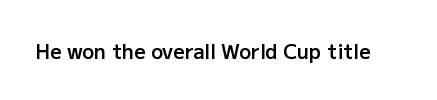
I'd describe the lettering as semibold — firm but not a full bold. The string is rendered with underlining switched off. If you drew a line through each stem, it would be perfectly vertical. Observe the ordinary spacing: letters are neighbours, not strangers.
